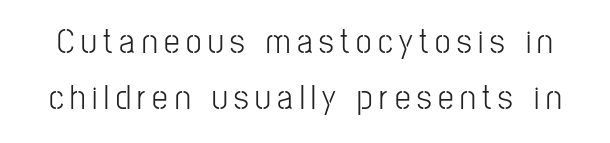
Q: Is the text bold? A: No.
Q: Is the text italic (slanted)? A: No, it is upright.
Q: Is the typeface a serif or a sans-serif typeface? A: Sans-serif.
Q: Is the text underlined? A: No.
Q: Is the spacing between lines tight, normal or loose? A: Normal.
Q: Width (condensed, normal, or wide)? A: Condensed.
Q: Stroke contrast? A: Low.
Q: x-height? A: Medium.
Q: Monospaced? A: No.
